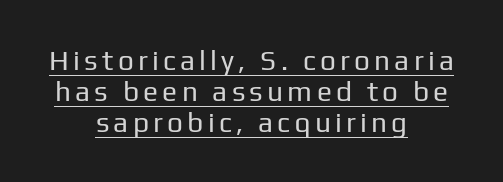
A typesetter would call this leading minimal, almost set solid. Posture: upright roman. Underlined type. Reading down the block, each line starts at a different indent, mirrored at its end. The passage shown is typed in a proportional face where columns would drift. The text was rendered using a sans face with plain stroke endings.
